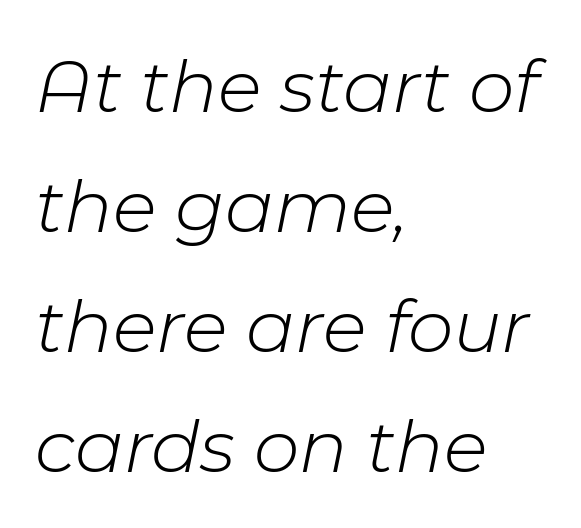
Q: Is the text bold? A: No.
Q: Is the text italic (slanted)? A: Yes, it leans right by about 11 degrees.
Q: Is the text underlined? A: No.
Q: How is the paragraph aligned? A: Left-aligned.
Q: Is the spacing between letters normal or unusually wide? A: Normal.
Q: Is the spacing between lines tight, normal or loose? A: Normal.
Q: Width (condensed, normal, or wide)? A: Normal.
Q: Stroke contrast? A: Low.
Q: x-height? A: Medium.
Q: Monospaced? A: No.
